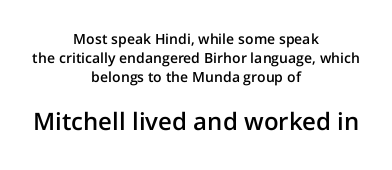
Tracking value appears to be zero — textbook default spacing. Unmarked baselines from the first word to the last. Interline gaps are of average width in this sample. This is the in-between weight designers call semibold or demi. Reading down the block, each line starts at a different indent, mirrored at its end.
